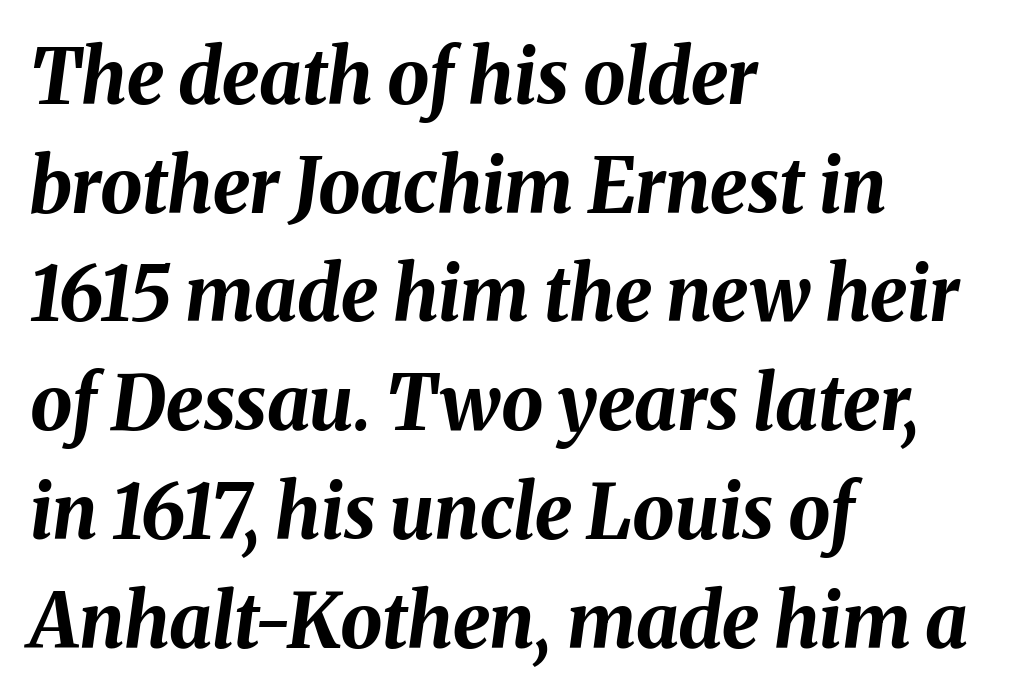
Q: Is the text bold? A: Yes.
Q: Is the text italic (slanted)? A: Yes, it leans right by about 8 degrees.
Q: Is the text underlined? A: No.
Q: How is the paragraph aligned? A: Left-aligned.
Q: Is the spacing between letters normal or unusually wide? A: Normal.
Q: Is the spacing between lines tight, normal or loose? A: Normal.
Q: Width (condensed, normal, or wide)? A: Normal.
Q: Stroke contrast? A: Medium.
Q: x-height? A: Medium.
Q: Monospaced? A: No.
